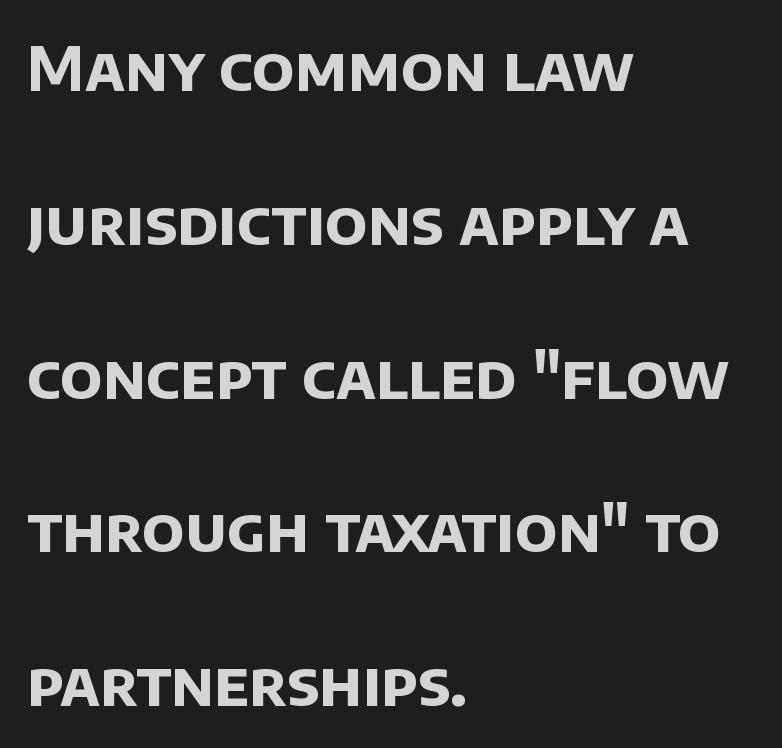
Q: Is the text bold? A: Yes.
Q: Is the typeface a serif or a sans-serif typeface? A: Sans-serif.
Q: Is the text underlined? A: No.
Q: How is the paragraph aligned? A: Left-aligned.
Q: Is the spacing between letters normal or unusually wide? A: Normal.
Q: Is the spacing between lines tight, normal or loose? A: Loose.
Q: Width (condensed, normal, or wide)? A: Normal.
Q: Stroke contrast? A: Low.
Q: x-height? A: Large.
Q: Monospaced? A: No.
